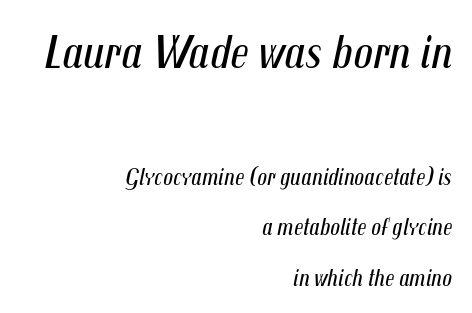
The image shows 48 px regular-weight, condensed type, italic (leaning right); set right-aligned, loose line spacing (2.11x), normal letter spacing, not underlined; the first (top) block is 2.0x larger; medium stroke contrast and a medium x-height.
